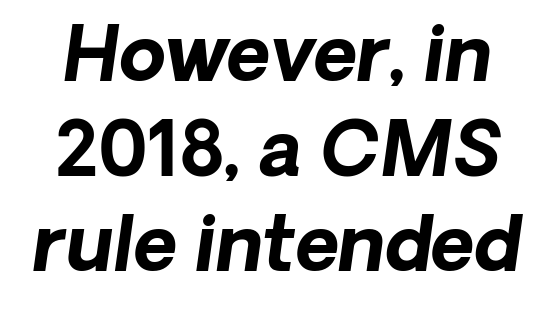
Q: Is the text bold? A: Yes.
Q: Is the typeface a serif or a sans-serif typeface? A: Sans-serif.
Q: Is the text underlined? A: No.
Q: Is the spacing between letters normal or unusually wide? A: Normal.
Q: Is the spacing between lines tight, normal or loose? A: Normal.
Q: Width (condensed, normal, or wide)? A: Normal.
Q: Stroke contrast? A: Low.
Q: x-height? A: Medium.
Q: Monospaced? A: No.
